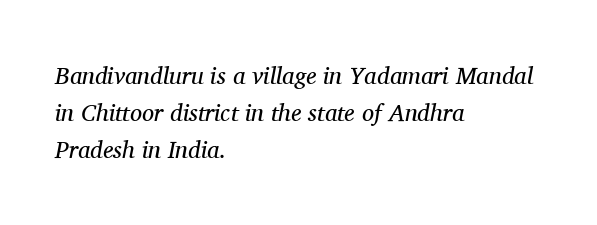
{"italic": "yes", "lean": "right", "slant_degrees": 11, "bold": "no", "underline": "no", "align": "left", "line_spacing": "normal", "line_spacing_ratio": 1.55, "letter_spacing": "normal", "letter_spacing_em": 0.0, "glyph_px": 24}
